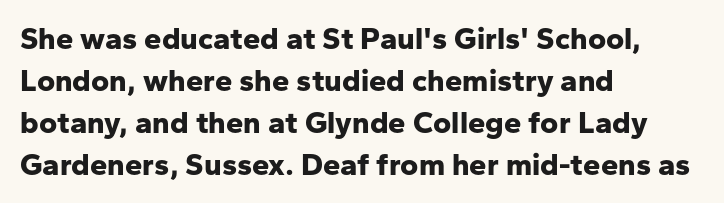
{"serif": "no", "italic": "no", "bold": "yes", "weight": "bold", "width": "normal", "stroke_contrast": "low", "x_height": "medium", "monospaced": "no", "underline": "no", "align": "left", "line_spacing": "normal", "line_spacing_ratio": 1.35, "letter_spacing": "normal", "letter_spacing_em": 0.0, "glyph_px": 31}
